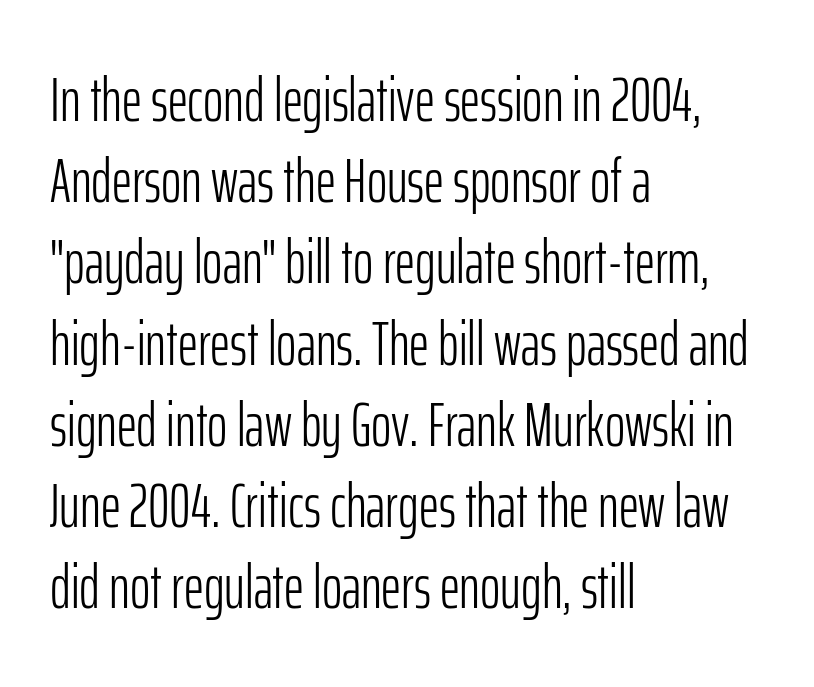
{"serif": "no", "italic": "no", "bold": "no", "weight": "light", "width": "condensed", "stroke_contrast": "low", "x_height": "medium", "monospaced": "no", "underline": "no", "align": "left", "line_spacing": "normal", "line_spacing_ratio": 1.31, "letter_spacing": "normal", "letter_spacing_em": 0.0, "glyph_px": 62}
